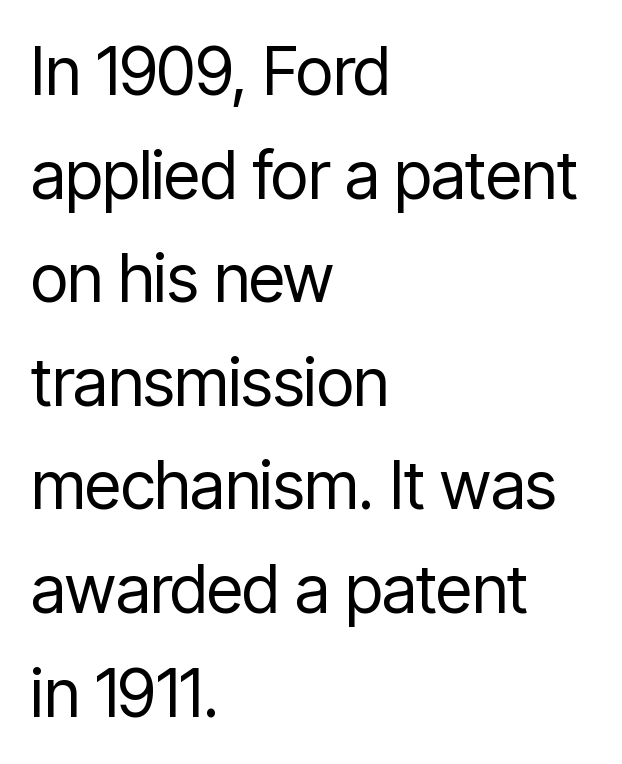
Q: Is the text bold? A: No.
Q: Is the text italic (slanted)? A: No, it is upright.
Q: Is the typeface a serif or a sans-serif typeface? A: Sans-serif.
Q: Is the text underlined? A: No.
Q: How is the paragraph aligned? A: Left-aligned.
Q: Is the spacing between letters normal or unusually wide? A: Normal.
Q: Is the spacing between lines tight, normal or loose? A: Normal.
Q: Width (condensed, normal, or wide)? A: Condensed.
Q: Stroke contrast? A: Low.
Q: x-height? A: Medium.
Q: Monospaced? A: No.
